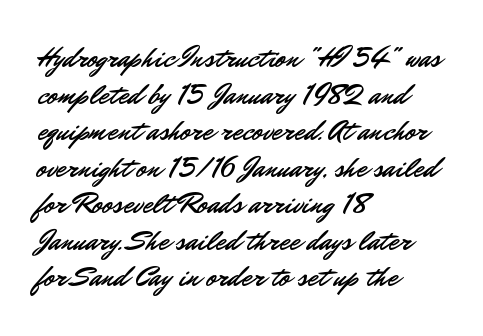
The passage shown is typeset with a sans-serif family. This rendering leaves character spacing at its baseline value. Regarding leading, the lines here are spaced in the standard way. The lines in this sample share a left origin and differ only in where they stop. Quick note: underline off.
